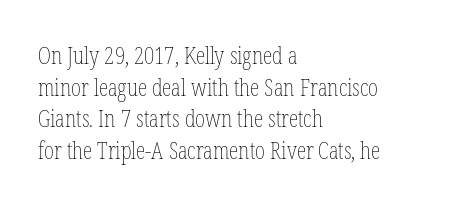
Q: Is the text bold? A: No.
Q: Is the text italic (slanted)? A: No, it is upright.
Q: Is the text underlined? A: No.
Q: How is the paragraph aligned? A: Left-aligned.
Q: Is the spacing between letters normal or unusually wide? A: Normal.
Q: Is the spacing between lines tight, normal or loose? A: Normal.
